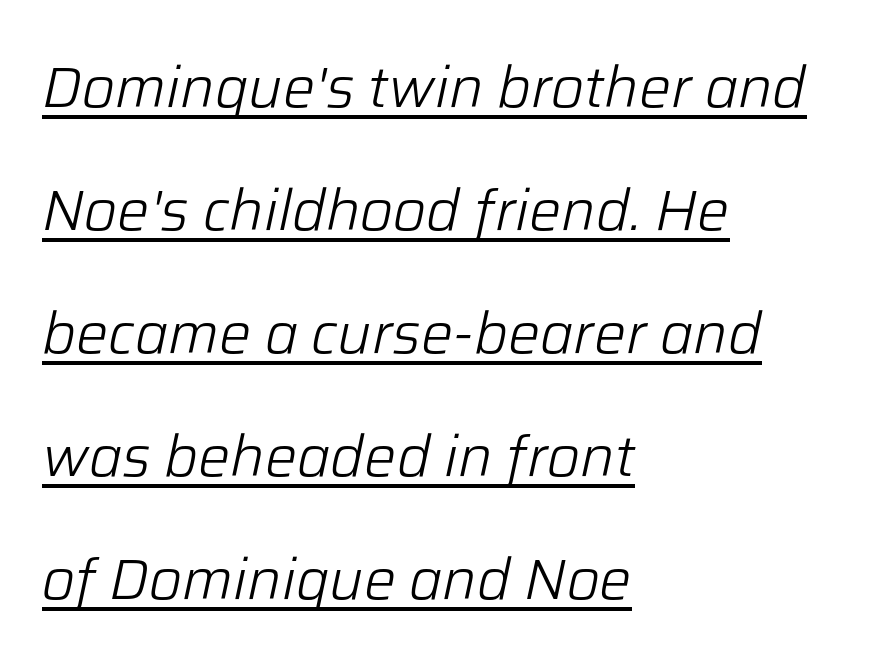
The image shows 57 px light type, italic (leaning right); set left-aligned, loose line spacing (2.16x), normal letter spacing, underlined; low stroke contrast and a medium x-height.
